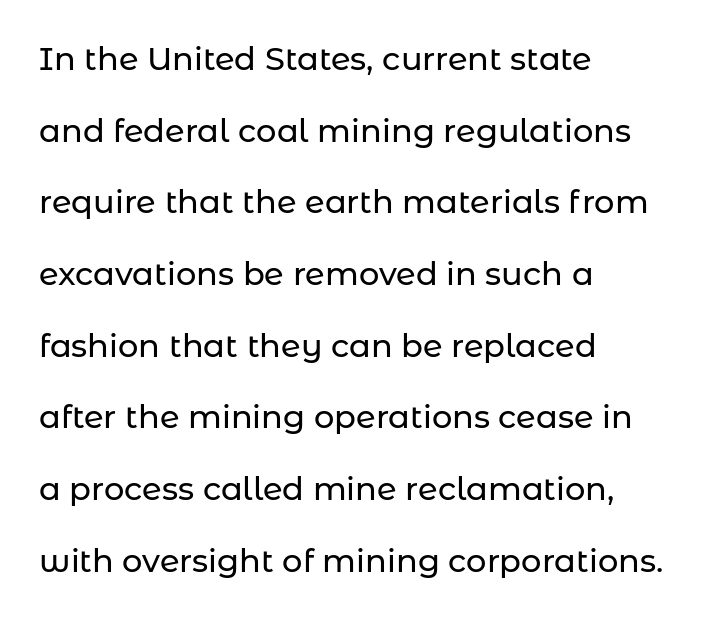
{"serif": "no", "italic": "no", "width": "normal", "stroke_contrast": "low", "x_height": "medium", "monospaced": "no", "underline": "no", "align": "left", "line_spacing": "loose", "line_spacing_ratio": 2.24, "letter_spacing": "normal", "letter_spacing_em": 0.0, "glyph_px": 32}
